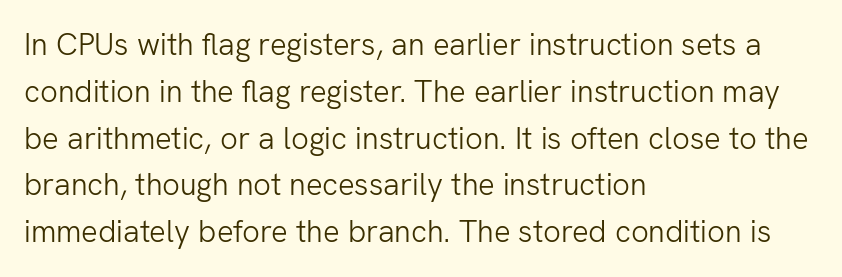
Unlike italic type, these characters show no tilt at all. Evenly set lines give the paragraph a standard silhouette. The space beneath each line is pristine and unruled. Here the designer chose a conventional face with non-uniform glyph widths. On a weight scale, this lands at 450 or below. Standard letterfit; no display-style spreading of the glyphs.
